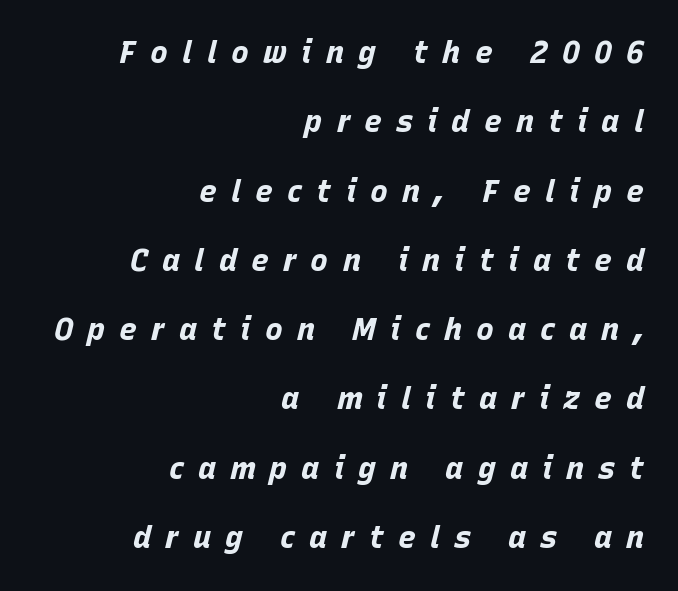
The rag falls on the left side of this text block. Each new line begins a long way beneath the previous one. These lines carry a lot of weight — the face is fully bold. Each letter keeps its own natural width here, so spacing adapts to shape. Beneath every word, the page is bare.
